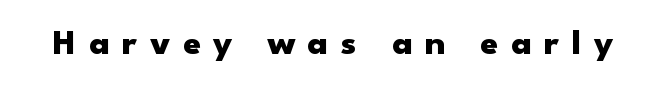
Q: Is the text bold? A: Yes.
Q: Is the text italic (slanted)? A: No, it is upright.
Q: Is the typeface a serif or a sans-serif typeface? A: Sans-serif.
Q: Is the text underlined? A: No.
Q: Is the spacing between letters normal or unusually wide? A: Unusually wide.
Q: Width (condensed, normal, or wide)? A: Wide.
Q: Stroke contrast? A: Low.
Q: x-height? A: Small.
Q: Monospaced? A: No.
